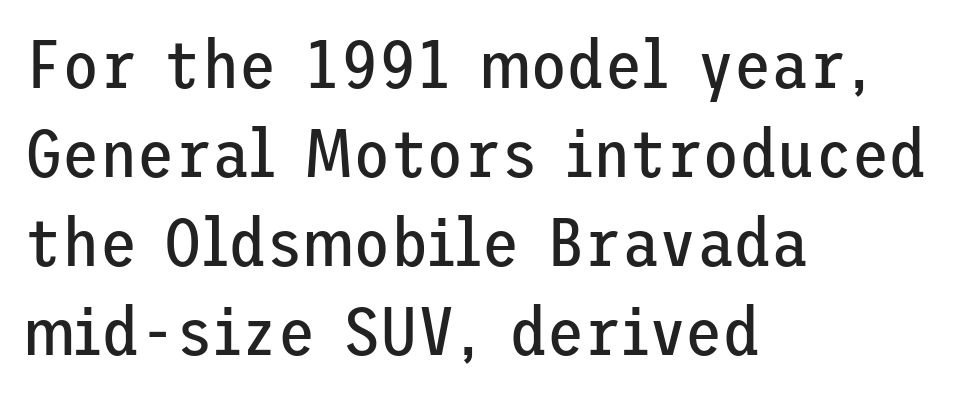
If you measured baseline to baseline, you'd find a middling distance. These lines stack with their left ends in a neat column. Caption: face not bold, strokes unweighted. The text was rendered using a sans face with plain stroke endings.
